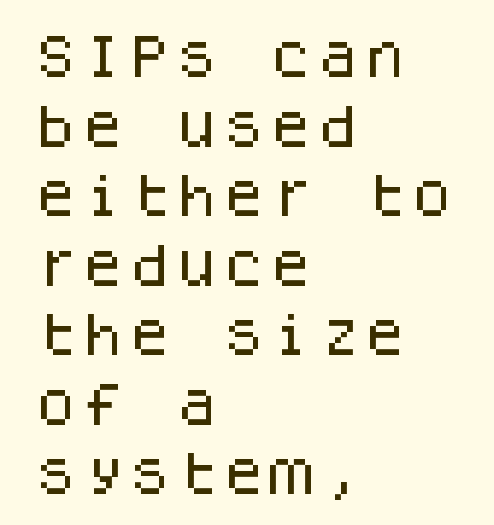
The image shows 47 px sans-serif type, upright, monospaced; set left-aligned, normal line spacing (1.48x), normal letter spacing, not underlined; low stroke contrast and a large x-height.
